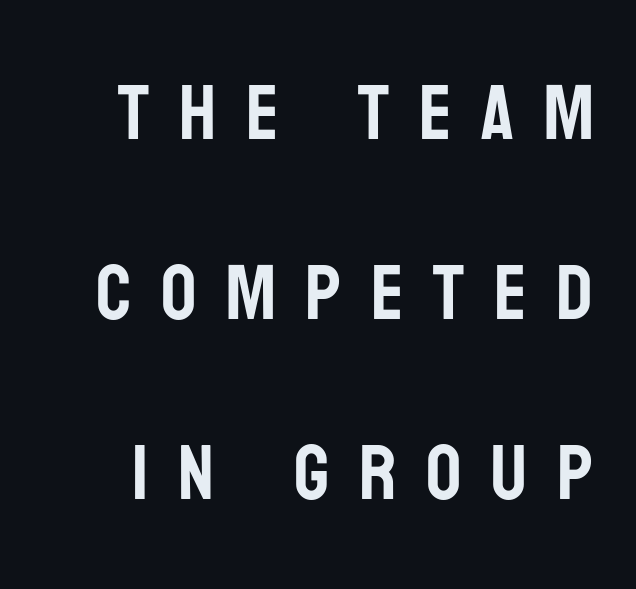
This sample uses expanded letter spacing, leaving extra air between glyphs. You could not count columns in this text — the font is proportionally spaced. A roman cut, with each character standing at attention. Underlining? Definitely not there. Rows of type keep a wide berth in the vertical direction.
